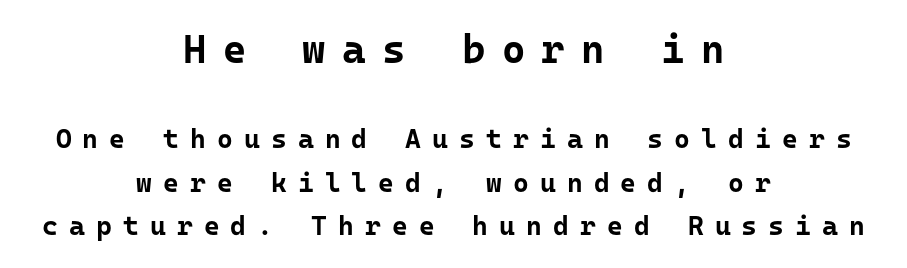
{"serif": "no", "italic": "no", "bold": "yes", "weight": "bold", "width": "normal", "stroke_contrast": "low", "x_height": "medium", "underline": "no", "align": "center", "line_spacing": "normal", "line_spacing_ratio": 1.62, "letter_spacing": "wide", "letter_spacing_em": 0.41, "larger_block": "first", "size_ratio": 1.48, "glyph_px": 40}
